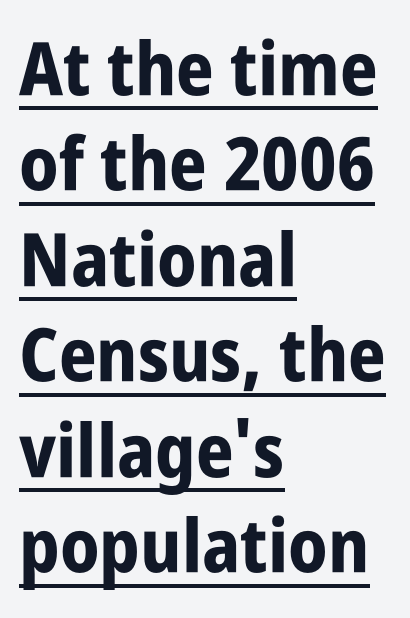
The designer left line spacing at the default. The rendering shows plain stroke endings on the letterforms — a sans-serif design. Beneath each row of characters lies a ruled line. Ascenders rise straight up at ninety degrees.
